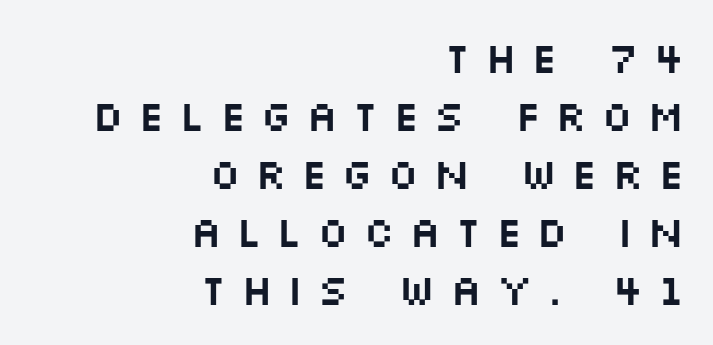
Interline gaps are of average width in this sample. The specimen omits any rule beneath the text block's lines. A typesetter would mark this as roman, not italic. Each letter's strokes conclude bluntly, with no projecting serifs. Loose tracking; the words dissolve into strings of separated letters. The rendering uses natural spacing where letterforms have individual widths.
